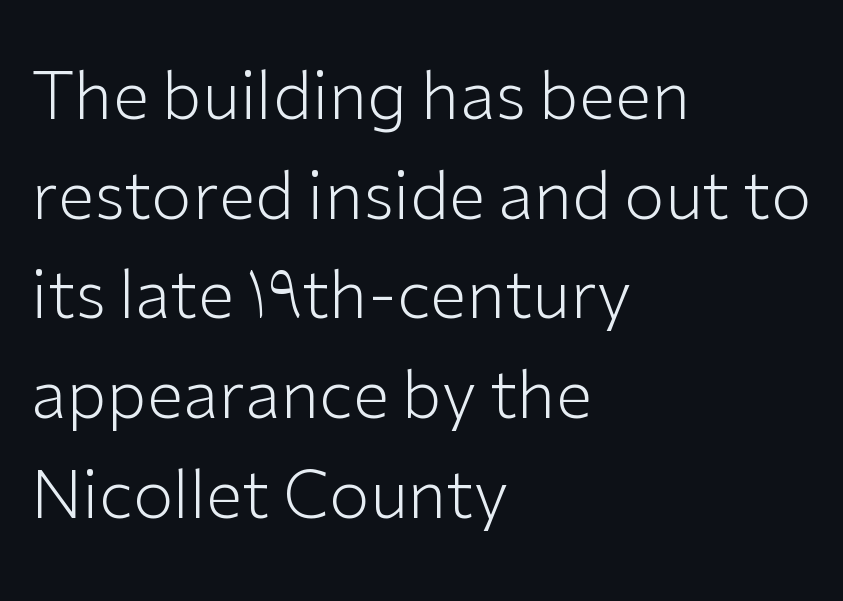
Q: Is the text bold? A: No.
Q: Is the text italic (slanted)? A: No, it is upright.
Q: Is the typeface a serif or a sans-serif typeface? A: Sans-serif.
Q: Is the text underlined? A: No.
Q: How is the paragraph aligned? A: Left-aligned.
Q: Is the spacing between letters normal or unusually wide? A: Normal.
Q: Is the spacing between lines tight, normal or loose? A: Normal.
Q: Width (condensed, normal, or wide)? A: Normal.
Q: Stroke contrast? A: Low.
Q: x-height? A: Medium.
Q: Monospaced? A: No.
